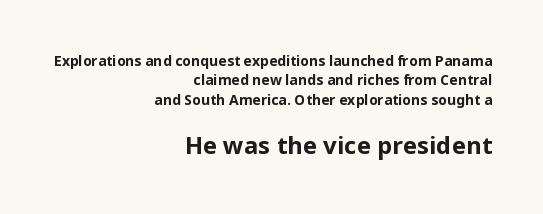
Q: Is the text bold? A: Yes.
Q: Is the text italic (slanted)? A: No, it is upright.
Q: Is the text underlined? A: No.
Q: How is the paragraph aligned? A: Right-aligned.
Q: Is the spacing between letters normal or unusually wide? A: Normal.
Q: Is the spacing between lines tight, normal or loose? A: Normal.
Q: Which block of text is set in a larger size, the first (top) or the second (bottom)? A: The second (bottom) one.
